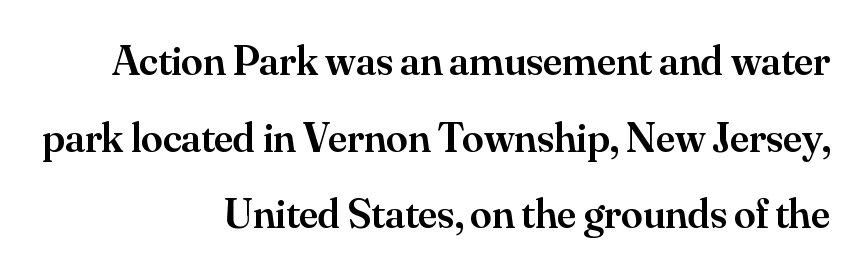
{"serif": "yes", "italic": "no", "bold": "semi", "weight": "semibold", "width": "normal", "stroke_contrast": "medium", "x_height": "small", "monospaced": "no", "underline": "no", "align": "right", "line_spacing_ratio": 1.78, "letter_spacing": "normal", "letter_spacing_em": 0.0, "glyph_px": 43}
